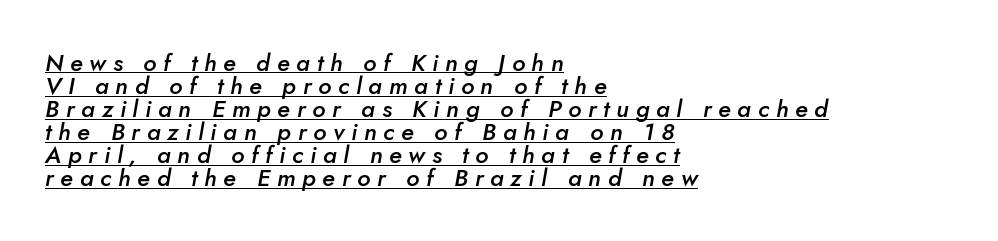
Q: Is the text bold? A: Semi-bold.
Q: Is the text italic (slanted)? A: Yes, it leans right by about 5 degrees.
Q: Is the text underlined? A: Yes.
Q: How is the paragraph aligned? A: Left-aligned.
Q: Is the spacing between letters normal or unusually wide? A: Unusually wide.
Q: Is the spacing between lines tight, normal or loose? A: Tight.
